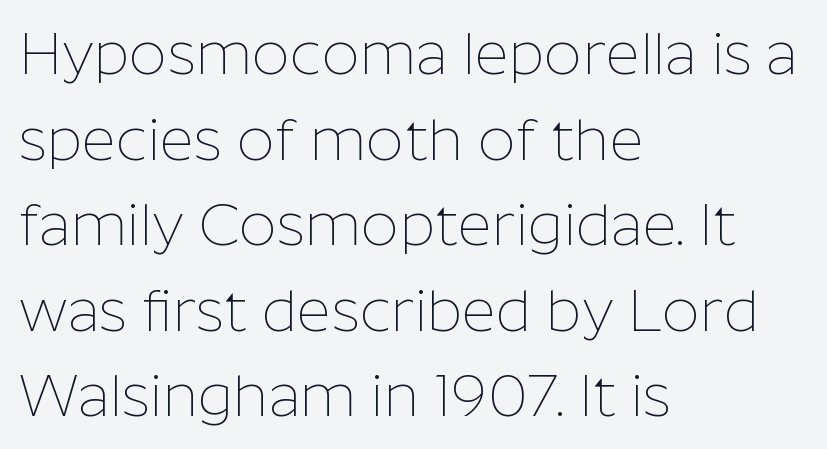
{"serif": "no", "italic": "no", "bold": "no", "weight": "thin", "width": "normal", "stroke_contrast": "low", "x_height": "medium", "monospaced": "no", "underline": "no", "align": "left", "line_spacing": "normal", "line_spacing_ratio": 1.45, "letter_spacing": "normal", "letter_spacing_em": 0.0, "glyph_px": 59}
